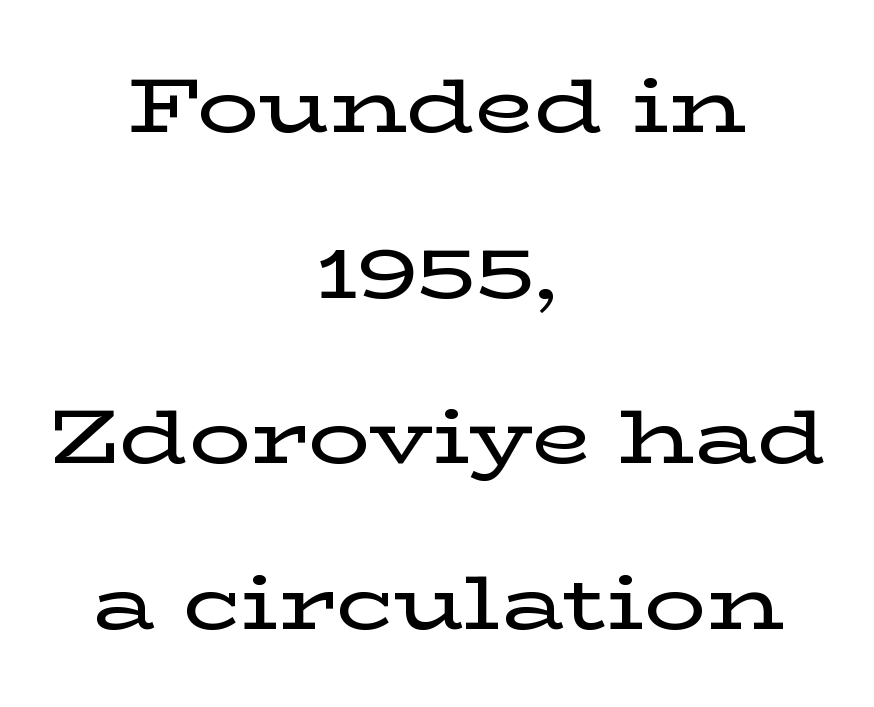
Q: Is the text italic (slanted)? A: No, it is upright.
Q: Is the typeface a serif or a sans-serif typeface? A: Serif.
Q: Is the text underlined? A: No.
Q: How is the paragraph aligned? A: Centered.
Q: Is the spacing between letters normal or unusually wide? A: Normal.
Q: Is the spacing between lines tight, normal or loose? A: Loose.
Q: Width (condensed, normal, or wide)? A: Wide.
Q: Stroke contrast? A: Low.
Q: x-height? A: Medium.
Q: Monospaced? A: No.
